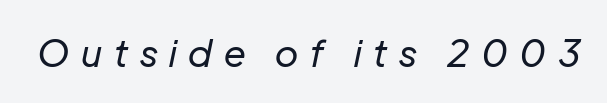
The string is rendered with underlining switched off. A light-to-regular cut is what we see here. In terms of letterspacing, this is a distinctly airy, spread setting. Italic? Definitely — the glyphs are oblique. Character widths vary here, with narrow letters taking less room than wide ones.
